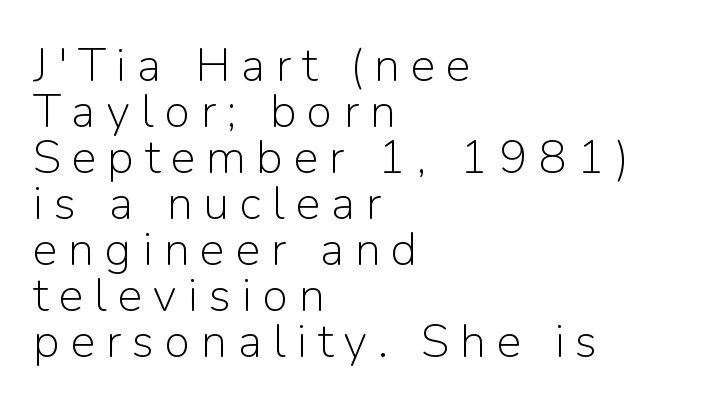
Q: Is the text bold? A: No.
Q: Is the text italic (slanted)? A: No, it is upright.
Q: Is the typeface a serif or a sans-serif typeface? A: Sans-serif.
Q: Is the text underlined? A: No.
Q: How is the paragraph aligned? A: Left-aligned.
Q: Is the spacing between letters normal or unusually wide? A: Unusually wide.
Q: Is the spacing between lines tight, normal or loose? A: Tight.
Q: Width (condensed, normal, or wide)? A: Normal.
Q: Stroke contrast? A: Low.
Q: x-height? A: Medium.
Q: Monospaced? A: No.
